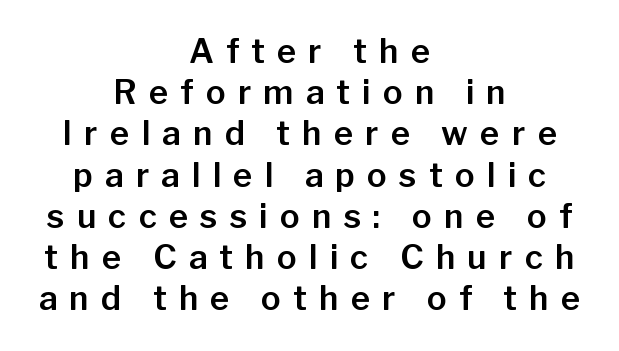
The image shows 33 px sans-serif type, upright; set centered, normal line spacing (1.25x), unusually wide letter spacing (+0.37 em), not underlined; low stroke contrast and a medium x-height.
